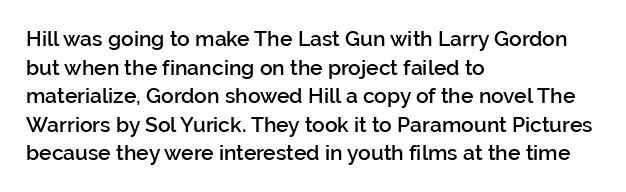
This sample uses an upright cut, with every glyph sitting square on the baseline. Moderately thickened strokes mark this as semibold type. Short note: letters normally spaced. A typesetter would call this leading conventional body-copy spacing. Just letters on the line, the space beneath them empty. Casual observation: everything's shoved over to the left.
